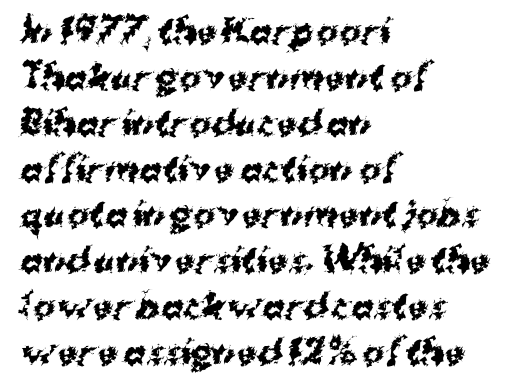
The image shows 33 px bold sans-serif type; set left-aligned, normal line spacing (1.39x), normal letter spacing, not underlined; medium stroke contrast and a medium x-height.
